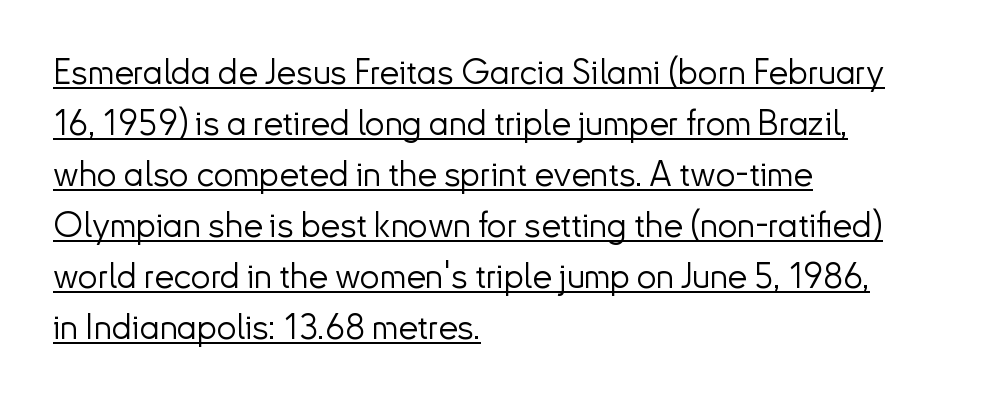
The image shows 35 px light sans-serif type, upright; set left-aligned, normal line spacing (1.46x), normal letter spacing, underlined; low stroke contrast and a small x-height.
